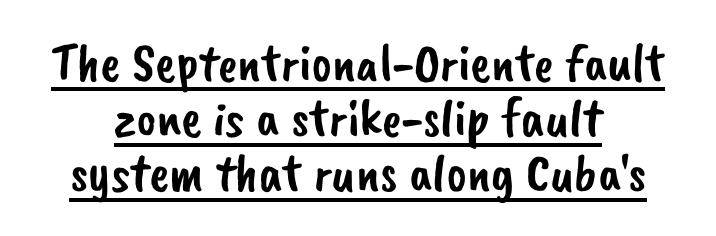
{"serif": "no", "width": "normal", "stroke_contrast": "low", "x_height": "small", "monospaced": "no", "underline": "yes", "align": "center", "line_spacing": "tight", "line_spacing_ratio": 1.02, "letter_spacing": "normal", "letter_spacing_em": 0.0, "glyph_px": 54}
